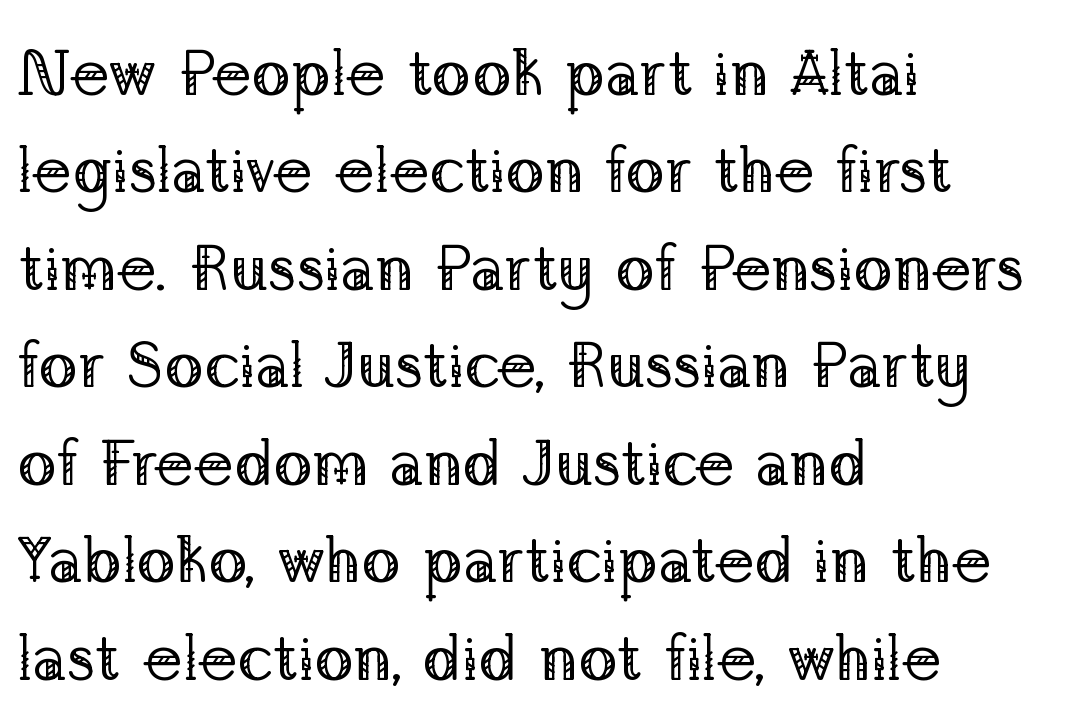
The image shows 65 px regular-weight serif type, upright; set left-aligned, normal line spacing (1.5x), normal letter spacing, not underlined; low stroke contrast and a medium x-height.
